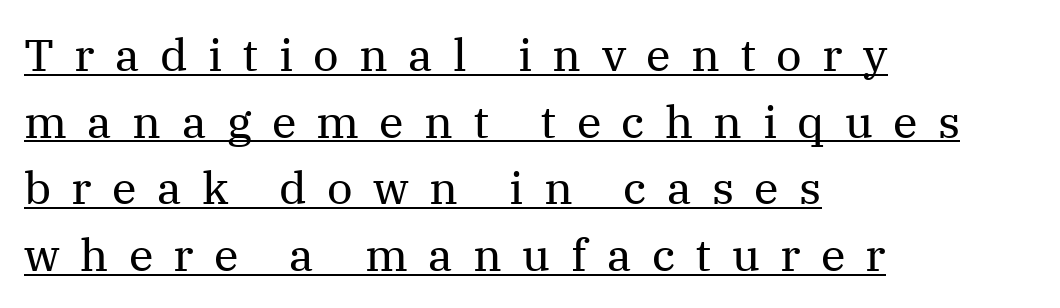
Q: Is the text bold? A: No.
Q: Is the text italic (slanted)? A: No, it is upright.
Q: Is the typeface a serif or a sans-serif typeface? A: Serif.
Q: Is the text underlined? A: Yes.
Q: How is the paragraph aligned? A: Left-aligned.
Q: Is the spacing between letters normal or unusually wide? A: Unusually wide.
Q: Is the spacing between lines tight, normal or loose? A: Normal.
Q: Width (condensed, normal, or wide)? A: Normal.
Q: Stroke contrast? A: Medium.
Q: x-height? A: Medium.
Q: Monospaced? A: No.
